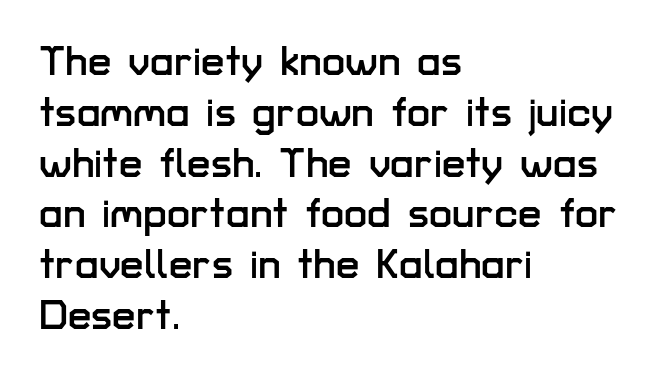
{"serif": "no", "italic": "no", "width": "normal", "stroke_contrast": "low", "x_height": "medium", "monospaced": "no", "underline": "no", "align": "left", "line_spacing_ratio": 1.21, "letter_spacing": "normal", "letter_spacing_em": 0.0, "glyph_px": 42}
